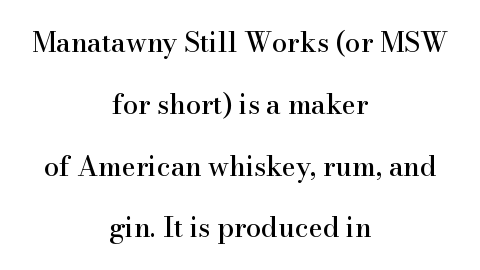
{"italic": "no", "underline": "no", "align": "center", "line_spacing": "loose", "line_spacing_ratio": 2.29, "letter_spacing": "normal", "letter_spacing_em": 0.0, "glyph_px": 27}
